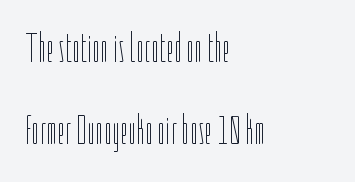
{"italic": "no", "bold": "no", "weight": "thin", "width": "condensed", "stroke_contrast": "low", "x_height": "medium", "monospaced": "no", "underline": "no", "align": "left", "line_spacing": "loose", "line_spacing_ratio": 2.0, "letter_spacing": "normal", "letter_spacing_em": 0.0, "glyph_px": 41}
